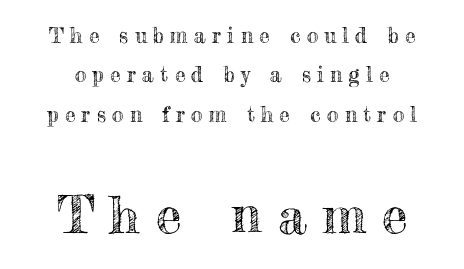
Q: Is the text italic (slanted)? A: No, it is upright.
Q: Is the text underlined? A: No.
Q: How is the paragraph aligned? A: Centered.
Q: Is the spacing between letters normal or unusually wide? A: Unusually wide.
Q: Which block of text is set in a larger size, the first (top) or the second (bottom)? A: The second (bottom) one.
Q: Width (condensed, normal, or wide)? A: Normal.
Q: x-height? A: Small.
Q: Monospaced? A: No.
